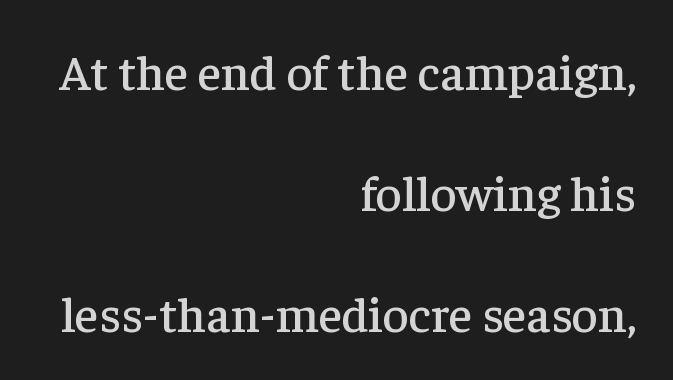
The lines are quadded right. How are the letters spaced? Ordinarily, with no added tracking. The letters stand straight up with perfectly vertical stems. Type without underlining. This rendering employs a face with finishing strokes, i.e., a serif. Varying glyph widths throughout — classic text-font behaviour.
